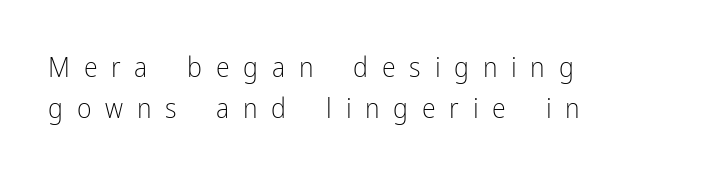
The typography opts for an upright posture over an oblique one. Which margin do the lines hug? The left one — the right edge is uneven. Line spacing here is normal. The font is comparable to plain body text, perhaps lighter. The horizontal fit of the characters is loose and conspicuously gappy. Descenders are the only things crossing below the line.
